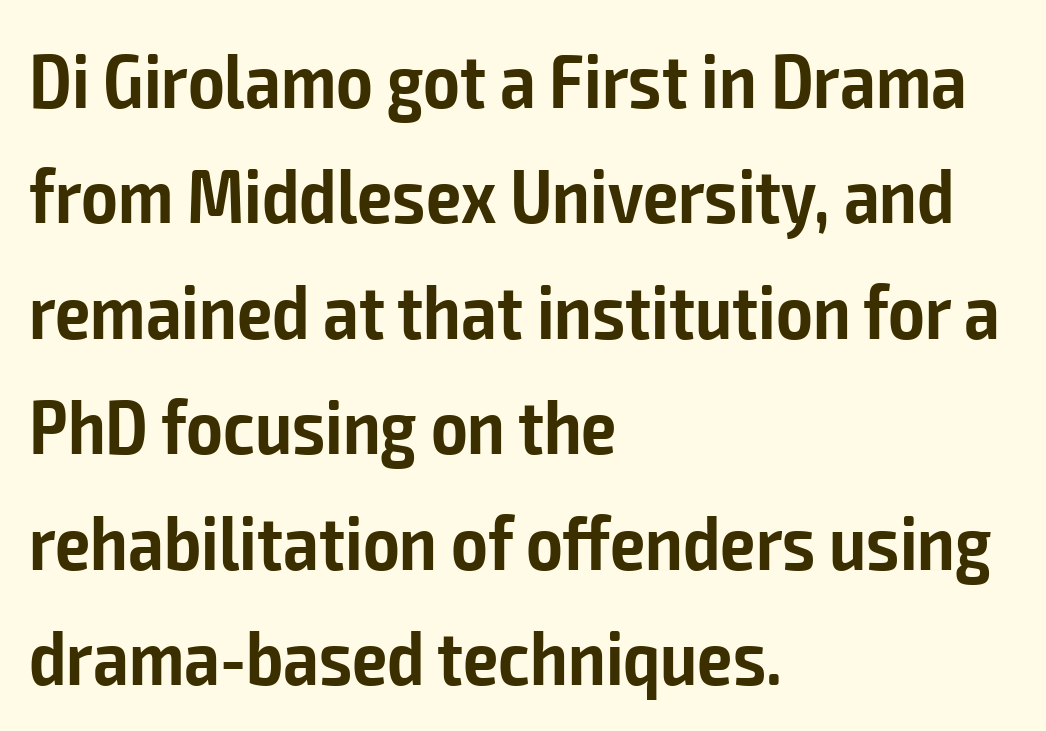
The image shows 78 px semibold, condensed sans-serif type, upright; set left-aligned, normal line spacing (1.48x), normal letter spacing, not underlined; low stroke contrast and a medium x-height.
